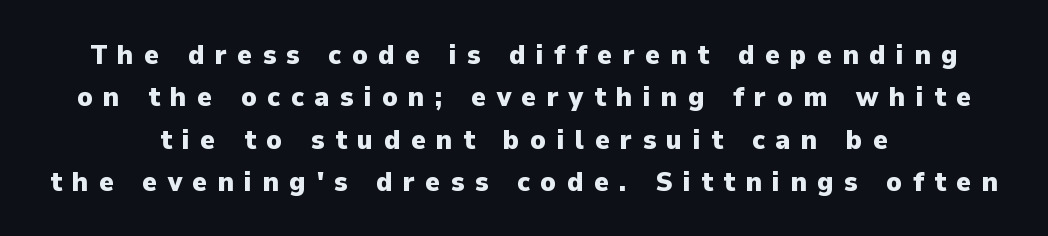
Look at the stroke-to-counter ratio: heavy, a bold. The space directly below the letters is spotless. Note the varied advance widths — an 'i' is clearly narrower than an 'm'. Is this a sans? Yes — the strokes have no serifs. Does the leading feel generous? No, just average.
